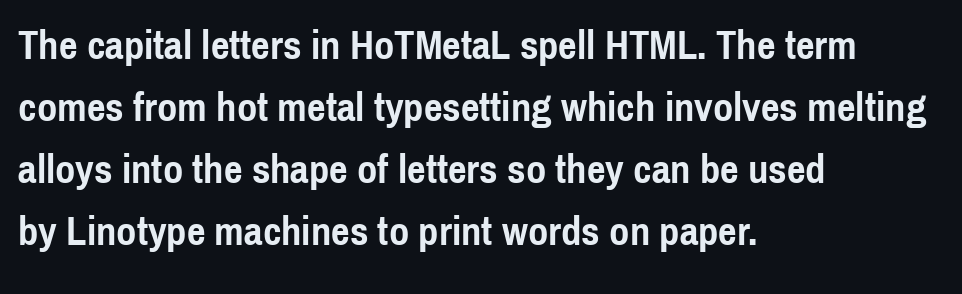
{"serif": "no", "italic": "no", "bold": "yes", "weight": "semibold", "width": "condensed", "x_height": "medium", "monospaced": "no", "underline": "no", "align": "left", "line_spacing": "normal", "line_spacing_ratio": 1.51, "letter_spacing": "normal", "letter_spacing_em": 0.0, "glyph_px": 41}
